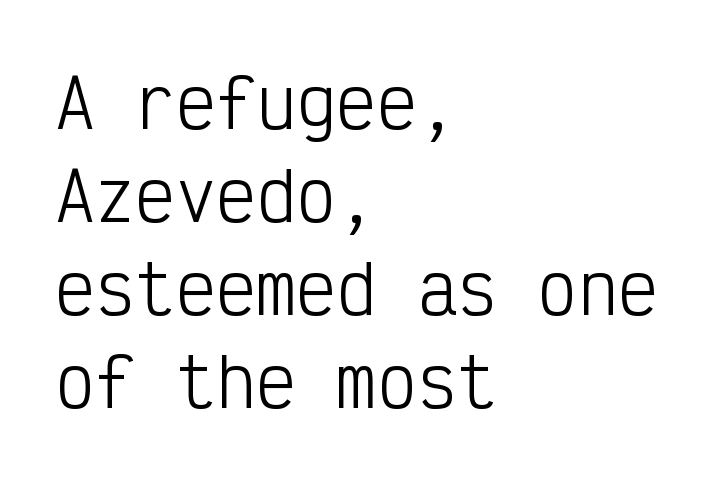
The font's upright variant was chosen for this text. The rendering shows plain stroke endings on the letterforms — a sans-serif design. Baseline-to-baseline distance is the conventional proportion of letter height. This sample is left-justified, so line endings fall wherever the words run out. Plain, unruled lines of type.
